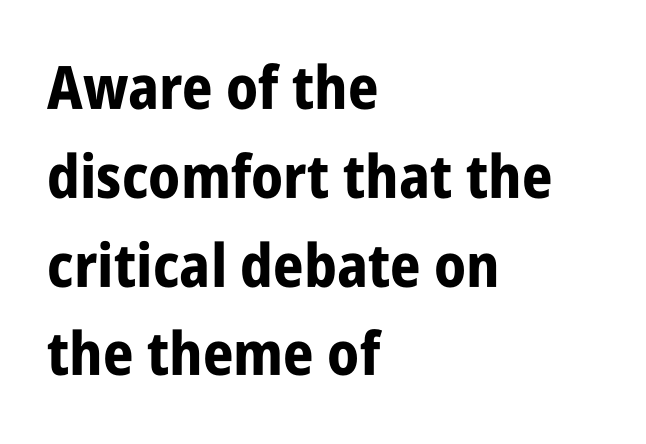
The image shows 60 px bold, condensed sans-serif type, upright; set left-aligned, normal line spacing (1.48x), normal letter spacing, not underlined; low stroke contrast and a large x-height.
